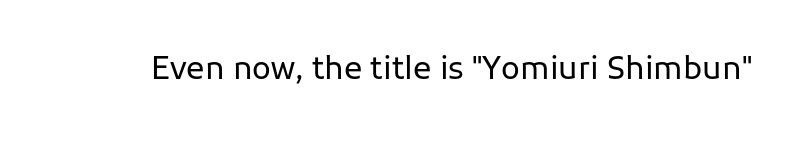
The image shows 31 px regular-weight sans-serif type, upright; set normal letter spacing, not underlined; low stroke contrast and a medium x-height.
